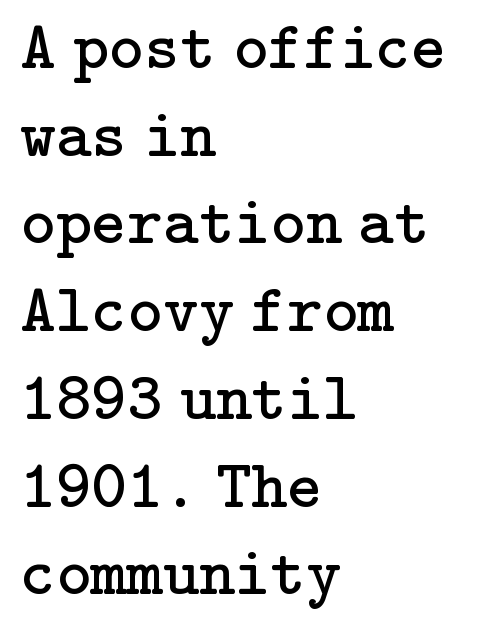
Does the leading feel generous? No, just average. The letters stand upright; this is a roman face. The letters carry serifs — small finishing strokes at the ends of their stems. Glyph-to-glyph distance matches everyday printed text. The rag falls on the right side of this text block. Nobody drew a line under any word here.
